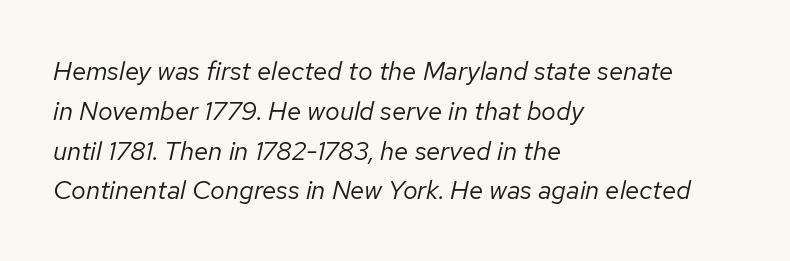
Q: Is the text bold? A: No.
Q: Is the text italic (slanted)? A: Yes, it leans right by about 12 degrees.
Q: Is the text underlined? A: No.
Q: How is the paragraph aligned? A: Left-aligned.
Q: Is the spacing between letters normal or unusually wide? A: Normal.
Q: Is the spacing between lines tight, normal or loose? A: Normal.
